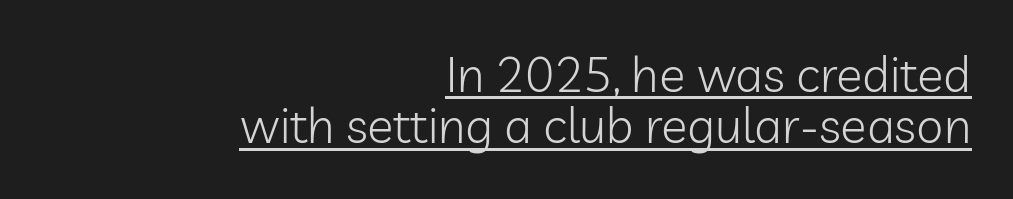
The image shows 49 px light sans-serif type, upright; set right-aligned, tight line spacing (1.05x), normal letter spacing, underlined; low stroke contrast and a medium x-height.
